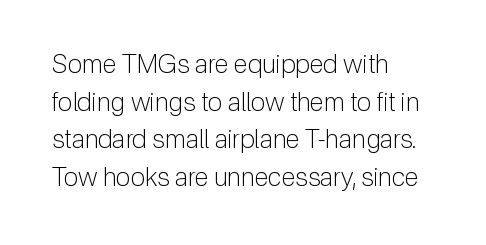
Q: Is the text bold? A: No.
Q: Is the text italic (slanted)? A: No, it is upright.
Q: Is the text underlined? A: No.
Q: How is the paragraph aligned? A: Left-aligned.
Q: Is the spacing between letters normal or unusually wide? A: Normal.
Q: Is the spacing between lines tight, normal or loose? A: Normal.
